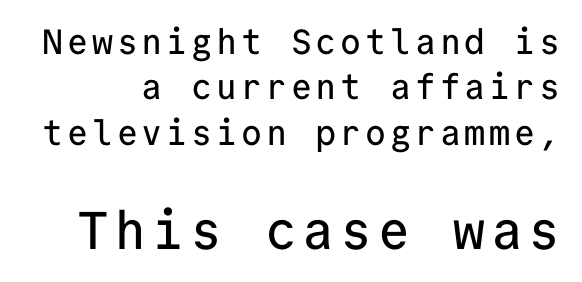
The strip under each line holds only bare page. What's the leading like? Ordinary, nothing unusual. Italic: no, the glyphs are upright roman. The face used here appears at its bigger size in the lower chunk. Every character here occupies the same horizontal width, giving the sample a typewriter-like rhythm. The typeface chosen for these lines omits serifs.
